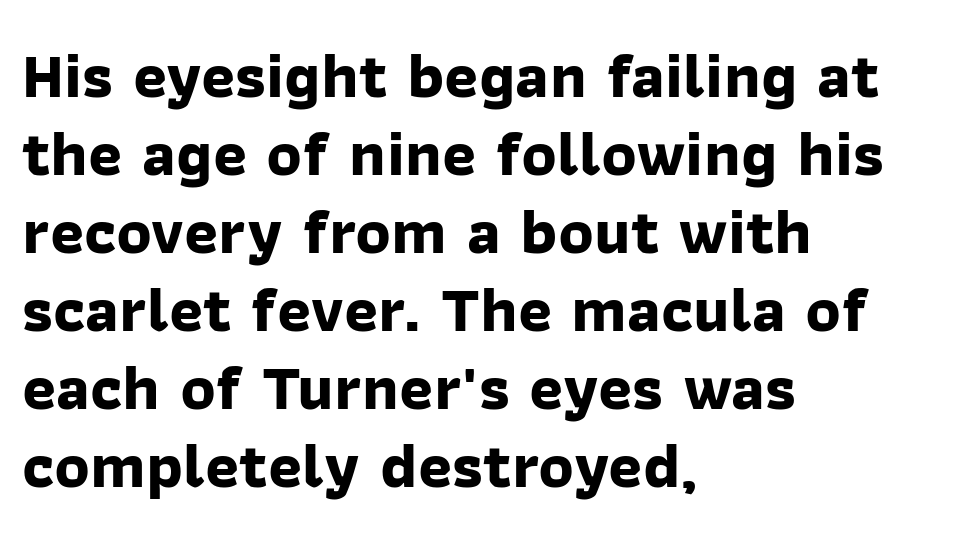
The image shows 65 px bold sans-serif type; set left-aligned, line spacing 1.2x, normal letter spacing, not underlined; low stroke contrast and a medium x-height.
